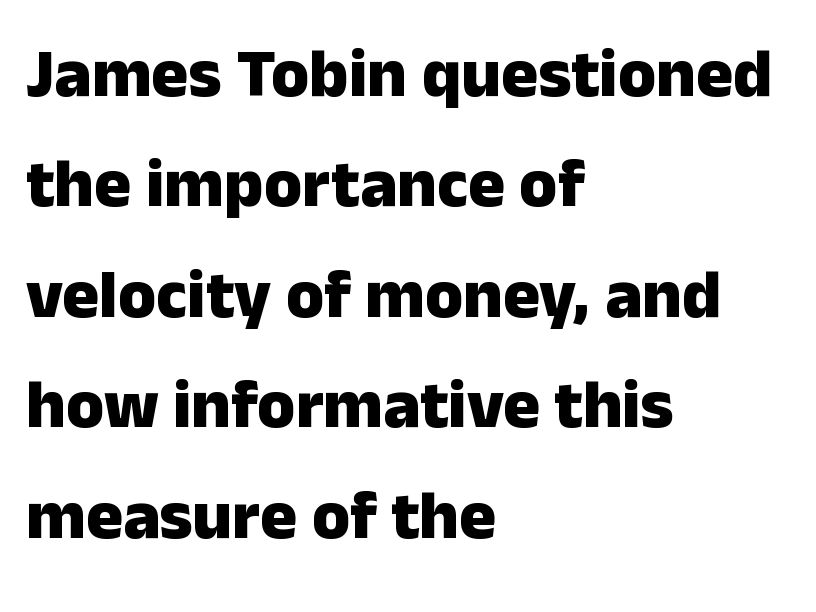
{"serif": "no", "italic": "no", "bold": "yes", "weight": "heavy", "width": "normal", "stroke_contrast": "low", "x_height": "medium", "monospaced": "no", "underline": "no", "align": "left", "line_spacing": "normal", "line_spacing_ratio": 1.6, "letter_spacing": "normal", "letter_spacing_em": 0.0, "glyph_px": 69}
